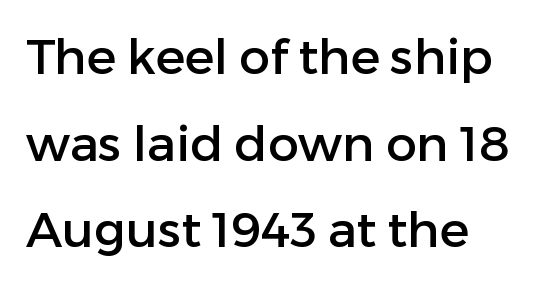
Q: Is the text italic (slanted)? A: No, it is upright.
Q: Is the typeface a serif or a sans-serif typeface? A: Sans-serif.
Q: Is the text underlined? A: No.
Q: How is the paragraph aligned? A: Left-aligned.
Q: Is the spacing between letters normal or unusually wide? A: Normal.
Q: Width (condensed, normal, or wide)? A: Normal.
Q: Stroke contrast? A: Low.
Q: x-height? A: Medium.
Q: Monospaced? A: No.
